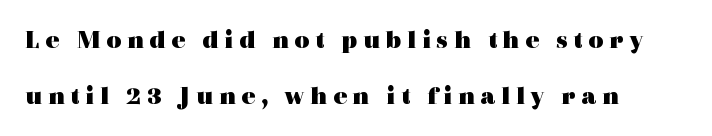
The image shows 26 px bold type, upright; set left-aligned, loose line spacing (2.17x), unusually wide letter spacing (+0.21 em), not underlined.
